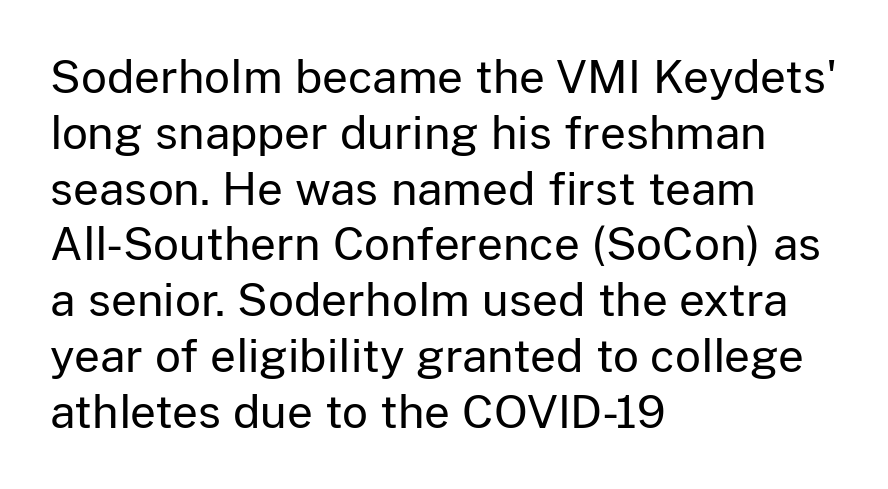
Q: Is the text bold? A: No.
Q: Is the text italic (slanted)? A: No, it is upright.
Q: Is the typeface a serif or a sans-serif typeface? A: Sans-serif.
Q: Is the text underlined? A: No.
Q: How is the paragraph aligned? A: Left-aligned.
Q: Is the spacing between letters normal or unusually wide? A: Normal.
Q: Width (condensed, normal, or wide)? A: Normal.
Q: Stroke contrast? A: Low.
Q: x-height? A: Medium.
Q: Monospaced? A: No.
